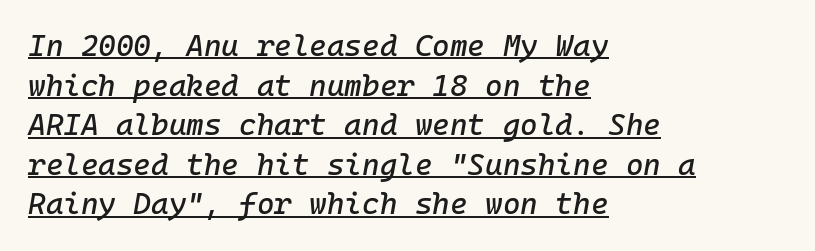
The image shows 30 px text type, italic (leaning right), monospaced; set left-aligned, normal line spacing (1.32x), normal letter spacing, underlined; low stroke contrast and a medium x-height.
